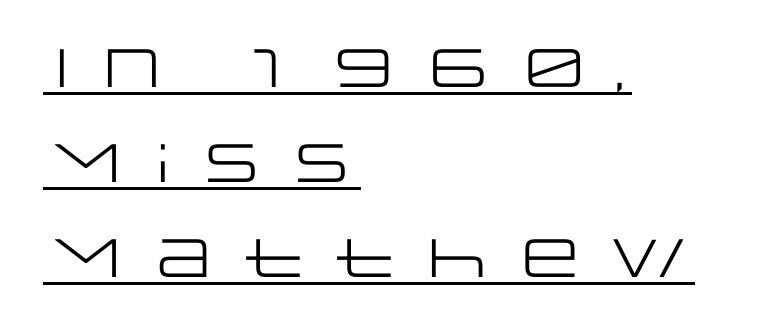
The image shows 54 px regular-weight, wide sans-serif type, upright; set left-aligned, line spacing 1.76x, unusually wide letter spacing (+0.2 em), underlined; low stroke contrast and a large x-height.
